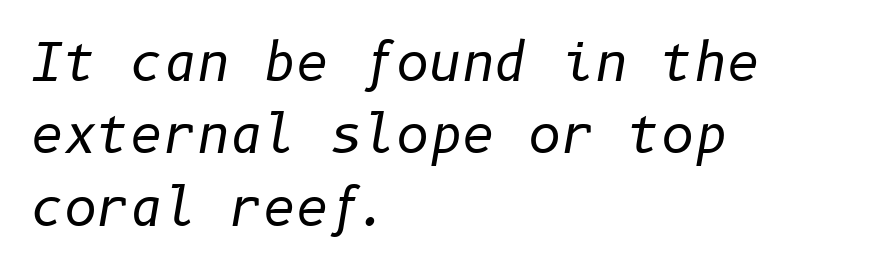
Q: Is the text bold? A: No.
Q: Is the text italic (slanted)? A: Yes, it leans right by about 10 degrees.
Q: Is the text underlined? A: No.
Q: How is the paragraph aligned? A: Left-aligned.
Q: Is the spacing between letters normal or unusually wide? A: Normal.
Q: Is the spacing between lines tight, normal or loose? A: Normal.
Q: Width (condensed, normal, or wide)? A: Normal.
Q: Stroke contrast? A: Low.
Q: x-height? A: Medium.
